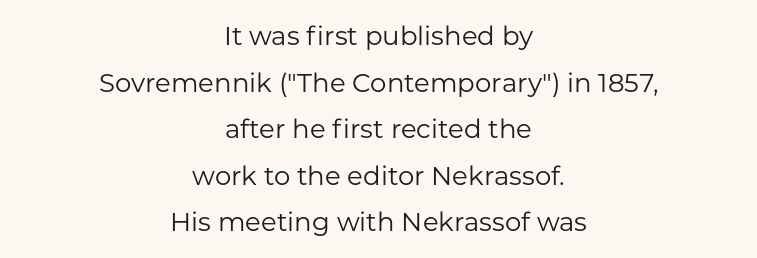
{"italic": "no", "bold": "no", "underline": "no", "align": "center", "line_spacing_ratio": 1.79, "letter_spacing": "normal", "letter_spacing_em": 0.0, "glyph_px": 26}
